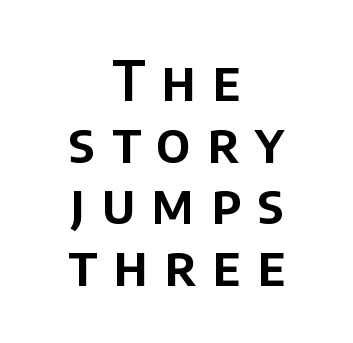
Unmarked baselines from the first word to the last. Ascenders rise straight up at ninety degrees. Baseline-to-baseline distance is barely more than the letter height. These lines stack symmetrically, like a column narrowing and widening about its center. Each letter keeps its own natural width here, so spacing adapts to shape.
